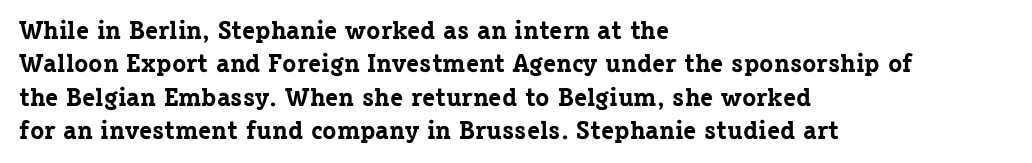
{"italic": "no", "bold": "yes", "underline": "no", "align": "left", "line_spacing": "normal", "line_spacing_ratio": 1.28, "letter_spacing": "normal", "letter_spacing_em": 0.0, "glyph_px": 26}
